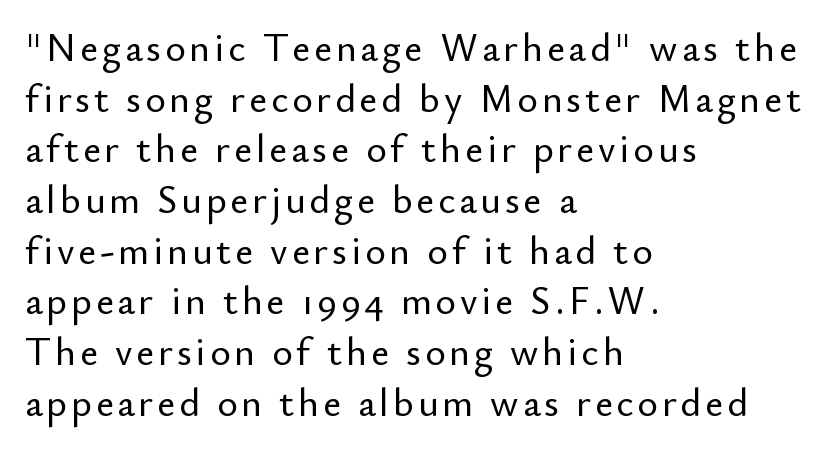
Q: Is the text italic (slanted)? A: No, it is upright.
Q: Is the typeface a serif or a sans-serif typeface? A: Sans-serif.
Q: Is the text underlined? A: No.
Q: How is the paragraph aligned? A: Left-aligned.
Q: Is the spacing between lines tight, normal or loose? A: Normal.
Q: Width (condensed, normal, or wide)? A: Normal.
Q: Stroke contrast? A: Low.
Q: x-height? A: Small.
Q: Monospaced? A: No.
